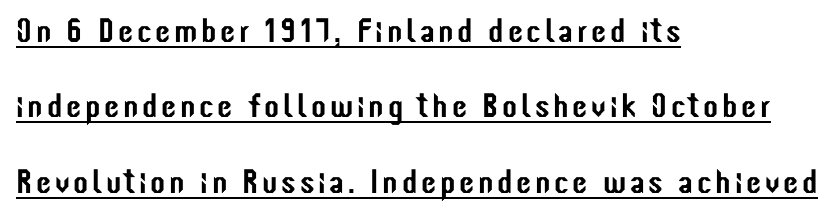
{"serif": "no", "italic": "no", "width": "condensed", "stroke_contrast": "low", "x_height": "medium", "monospaced": "no", "underline": "yes", "align": "left", "line_spacing": "loose", "line_spacing_ratio": 2.22, "glyph_px": 34}
